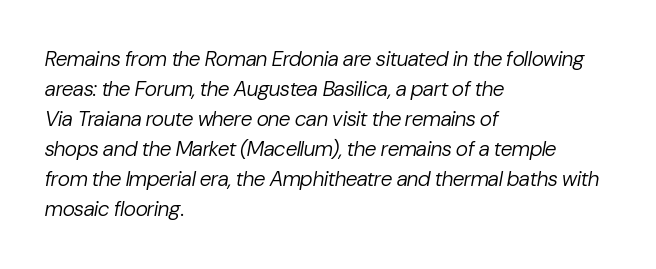
Check the space under the baseline: it is left empty. Characters follow at the spacing the type designer built in. Short and long lines alike share a common starting point at left. The typeface has the unassuming heft of standard copy or less. These lines sit exactly where default settings would place them.
